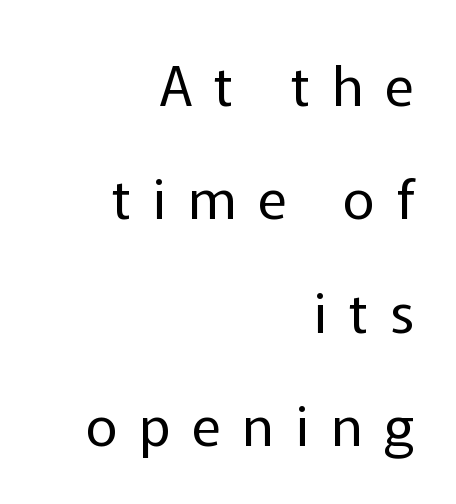
The image shows 55 px regular-weight sans-serif type, upright; set right-aligned, loose line spacing (2.06x), unusually wide letter spacing (+0.4 em), not underlined; low stroke contrast and a medium x-height.
